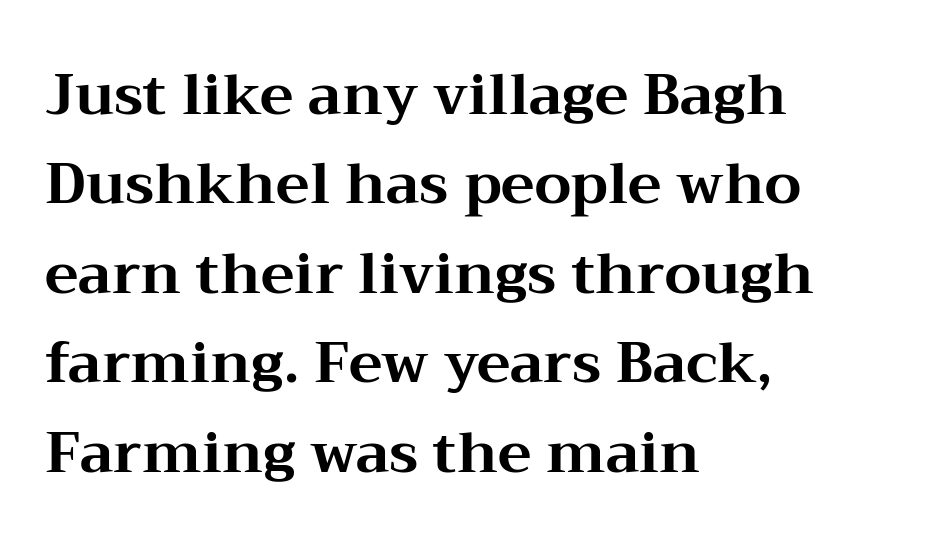
The image shows 57 px bold, wide serif type, upright; set left-aligned, normal line spacing (1.57x), normal letter spacing, not underlined; medium stroke contrast and a medium x-height.
